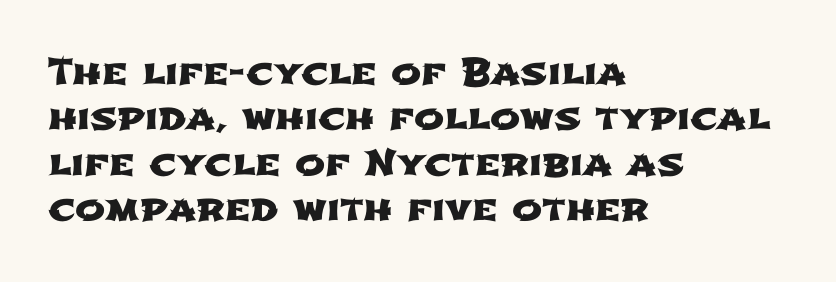
The image shows 36 px wide sans-serif type; set left-aligned, normal line spacing (1.26x), normal letter spacing, not underlined; low stroke contrast and a medium x-height.
